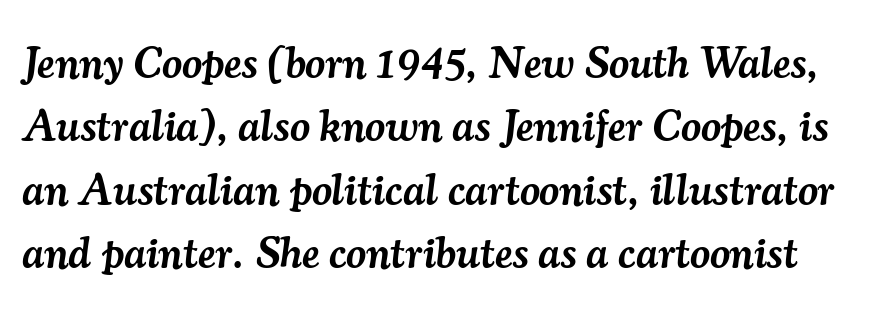
Check the space under the baseline: it is left empty. Tall strokes in this sample are angled rather than plumb. On the weight axis this lands at semibold, roughly 600. Type style note: has serifs. These lines are rendered in a variable-pitch font. Leading matches the norm, producing a regular column.
